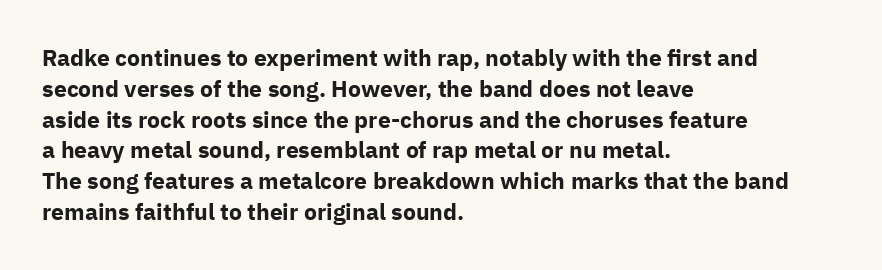
Q: Is the text bold? A: Yes.
Q: Is the text italic (slanted)? A: No, it is upright.
Q: Is the text underlined? A: No.
Q: How is the paragraph aligned? A: Left-aligned.
Q: Is the spacing between letters normal or unusually wide? A: Normal.
Q: Is the spacing between lines tight, normal or loose? A: Normal.
